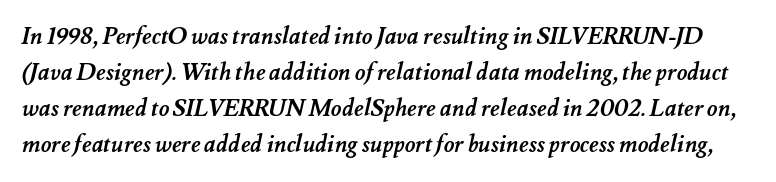
{"bold": "yes", "underline": "no", "line_spacing": "normal", "line_spacing_ratio": 1.56, "letter_spacing": "normal", "letter_spacing_em": 0.0, "glyph_px": 23}
